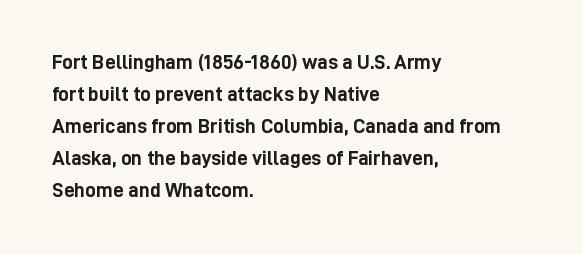
{"italic": "no", "bold": "yes", "underline": "no", "align": "left", "line_spacing": "normal", "line_spacing_ratio": 1.52, "letter_spacing": "normal", "letter_spacing_em": 0.0, "glyph_px": 21}
